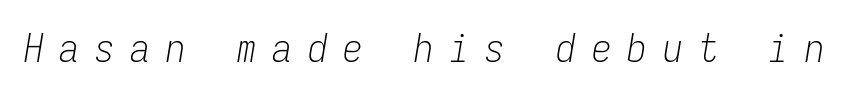
Q: Is the text bold? A: No.
Q: Is the text italic (slanted)? A: Yes, it leans right by about 9 degrees.
Q: Is the text underlined? A: No.
Q: Is the spacing between letters normal or unusually wide? A: Unusually wide.
Q: Width (condensed, normal, or wide)? A: Condensed.
Q: Stroke contrast? A: Low.
Q: x-height? A: Medium.
Q: Monospaced? A: Yes.
